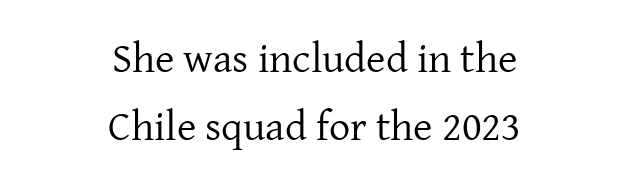
Q: Is the text bold? A: No.
Q: Is the text italic (slanted)? A: No, it is upright.
Q: Is the typeface a serif or a sans-serif typeface? A: Serif.
Q: Is the text underlined? A: No.
Q: How is the paragraph aligned? A: Centered.
Q: Is the spacing between letters normal or unusually wide? A: Normal.
Q: Is the spacing between lines tight, normal or loose? A: Normal.
Q: Width (condensed, normal, or wide)? A: Normal.
Q: Stroke contrast? A: Low.
Q: x-height? A: Medium.
Q: Monospaced? A: No.
